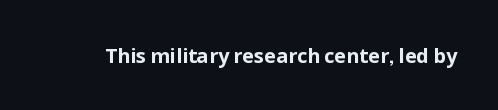
{"italic": "no", "bold": "yes", "underline": "no", "letter_spacing": "normal", "letter_spacing_em": 0.0, "glyph_px": 20}
